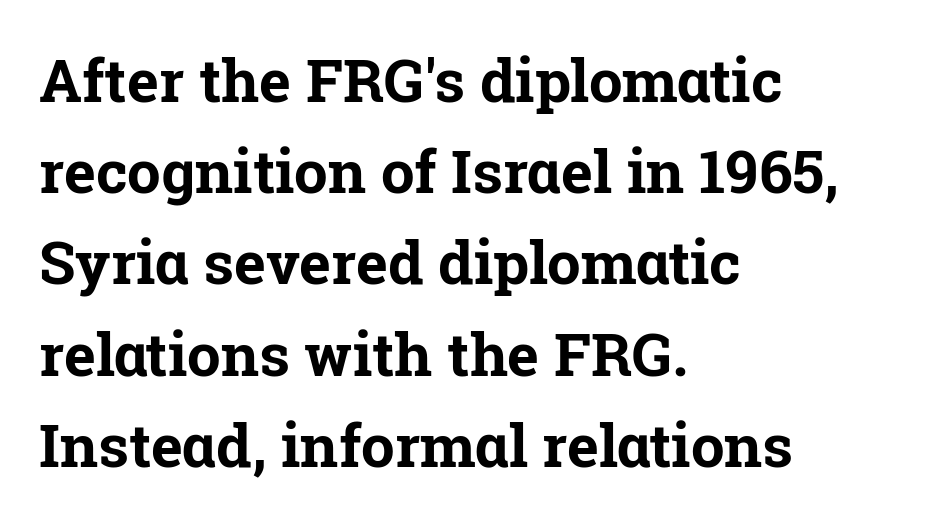
Q: Is the text bold? A: Yes.
Q: Is the text italic (slanted)? A: No, it is upright.
Q: Is the typeface a serif or a sans-serif typeface? A: Serif.
Q: Is the text underlined? A: No.
Q: How is the paragraph aligned? A: Left-aligned.
Q: Is the spacing between letters normal or unusually wide? A: Normal.
Q: Is the spacing between lines tight, normal or loose? A: Normal.
Q: Width (condensed, normal, or wide)? A: Normal.
Q: Stroke contrast? A: Low.
Q: x-height? A: Medium.
Q: Monospaced? A: No.
